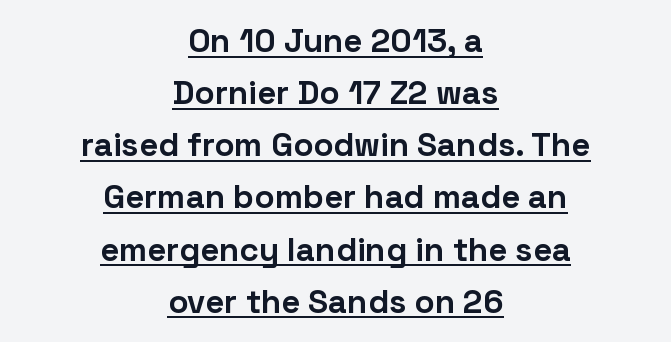
The compositor balanced each line on the midline. A typesetter would call this zero additional tracking. The typesetter has applied underlining to the passage shown. This rendering employs a face without finishing strokes, i.e., a sans-serif. The rendering uses a moderate line-height, typical for paragraphs. Weight check: bold — yes, fully.
